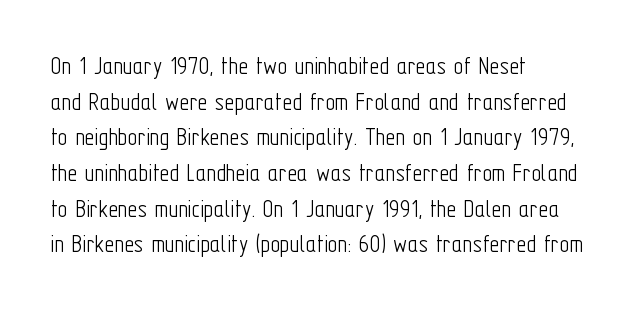
{"italic": "no", "bold": "no", "underline": "no", "align": "left", "line_spacing": "normal", "line_spacing_ratio": 1.32, "letter_spacing": "normal", "letter_spacing_em": 0.0, "glyph_px": 27}
